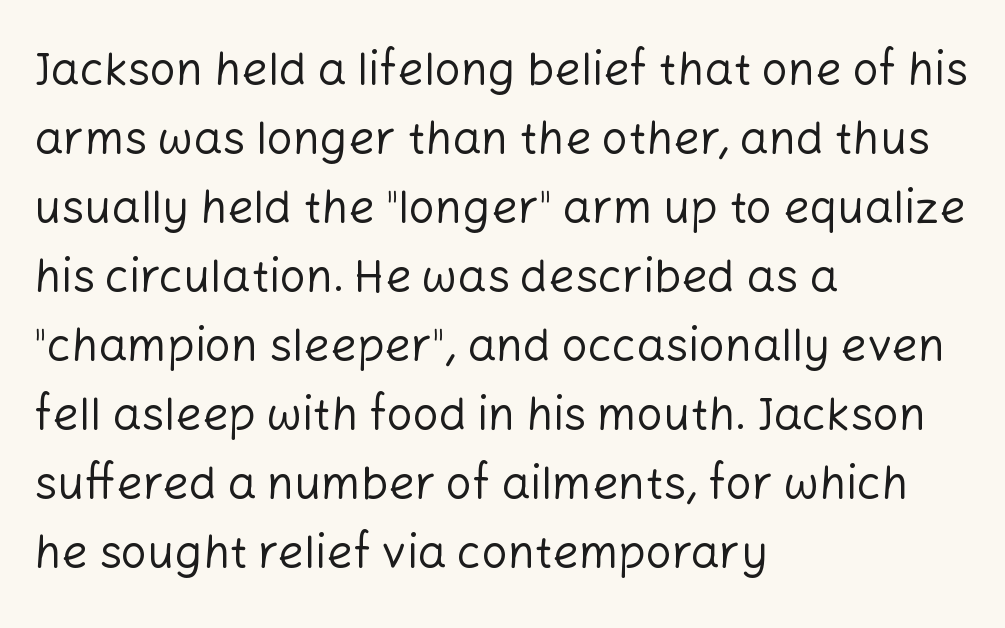
The image shows 46 px regular-weight sans-serif type, upright; set left-aligned, normal line spacing (1.5x), normal letter spacing, not underlined; low stroke contrast and a medium x-height.
